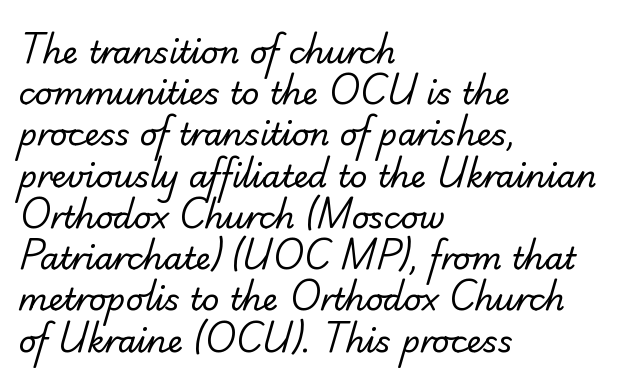
The image shows 31 px regular-weight sans-serif type; set left-aligned, normal line spacing (1.33x), normal letter spacing, not underlined; low stroke contrast and a small x-height.
